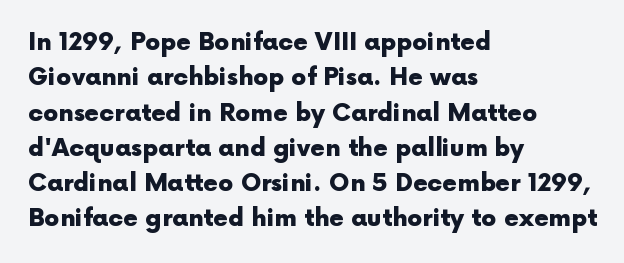
The baseline area is clear. Rendered with straight, roman letterforms. The face used here has the dense, thick strokes of a bold. One-word summary of the alignment: left.
